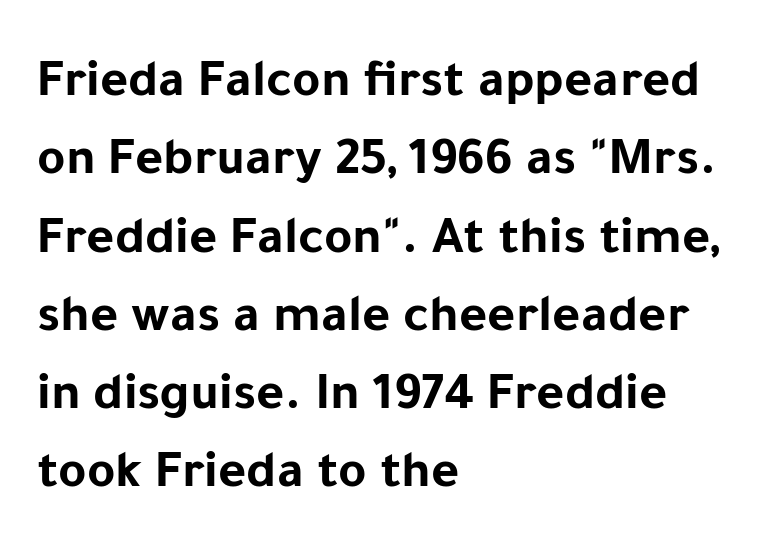
Do the characters align in a grid? No, the font is proportional. A typesetter would mark this as roman, not italic. The letterforms sit shoulder to shoulder at normal distance. Bare-footed words on every line. The block of text has a typical density, with ordinary space between rows. The letters carry no serifs — their stems end cleanly without finishing strokes.
